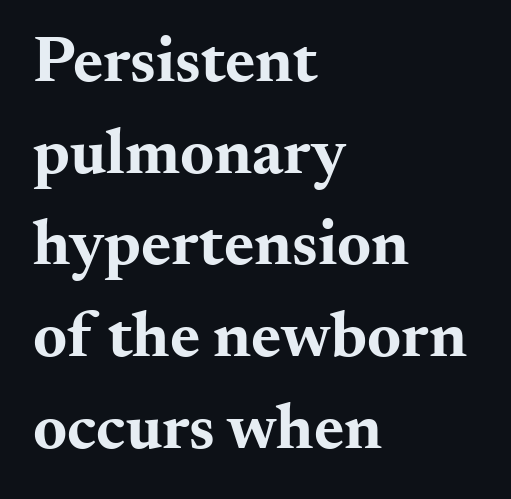
{"serif": "yes", "italic": "no", "bold": "yes", "weight": "bold", "width": "wide", "stroke_contrast": "medium", "x_height": "small", "monospaced": "no", "underline": "no", "align": "left", "line_spacing": "normal", "line_spacing_ratio": 1.41, "letter_spacing": "normal", "letter_spacing_em": 0.0, "glyph_px": 65}
